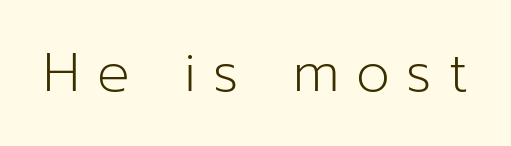
Q: Is the text bold? A: No.
Q: Is the text italic (slanted)? A: No, it is upright.
Q: Is the typeface a serif or a sans-serif typeface? A: Sans-serif.
Q: Is the text underlined? A: No.
Q: Is the spacing between letters normal or unusually wide? A: Unusually wide.
Q: Width (condensed, normal, or wide)? A: Normal.
Q: Stroke contrast? A: Low.
Q: x-height? A: Medium.
Q: Monospaced? A: No.
